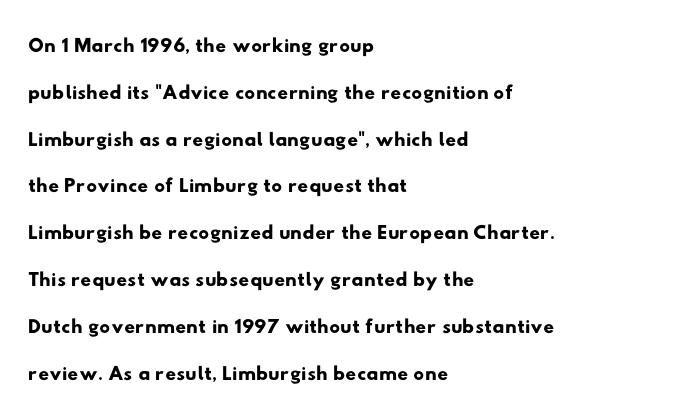
How would I describe the line gaps? Plain and ordinary. Check the space under the baseline: it is left empty. Is the letter spacing exaggerated? No — it looks like the ordinary default. Nothing sits at the stroke ends, so this counts as sans-serif.
